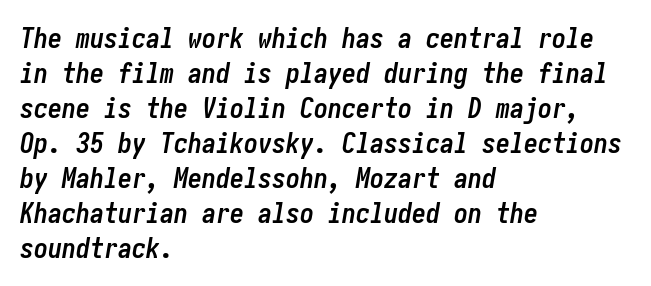
Q: Is the text bold? A: Yes.
Q: Is the text italic (slanted)? A: Yes, it leans right by about 10 degrees.
Q: Is the text underlined? A: No.
Q: How is the paragraph aligned? A: Left-aligned.
Q: Is the spacing between letters normal or unusually wide? A: Normal.
Q: Is the spacing between lines tight, normal or loose? A: Normal.
Q: Width (condensed, normal, or wide)? A: Condensed.
Q: Stroke contrast? A: Low.
Q: x-height? A: Medium.
